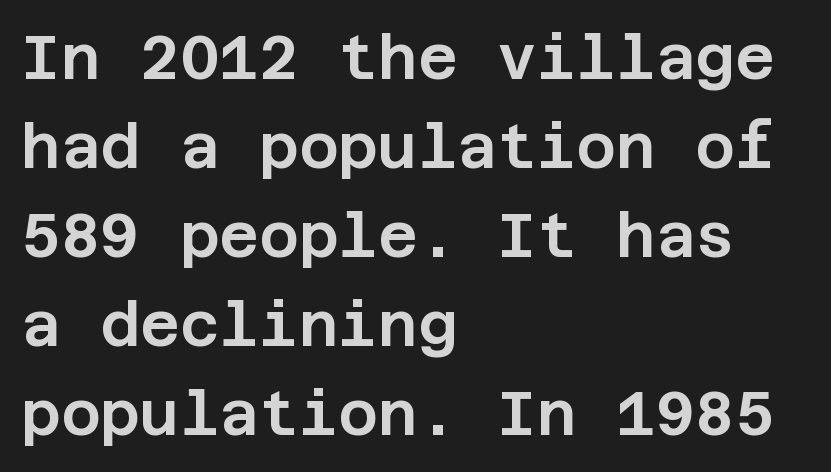
The tracking reads as untouched default to a designer's eye. The designer left line spacing at the default. Alignment: flush left. The font family rendered here belongs to the sans-serif group. A roman cut, with each character standing at attention. This rendering features lettering with no underline.
